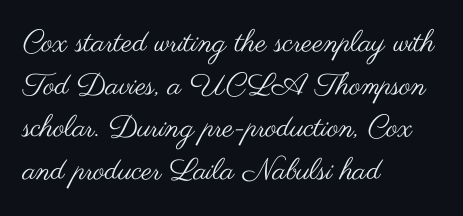
The image shows 30 px regular-weight, wide sans-serif type; set left-aligned, normal line spacing (1.42x), normal letter spacing, not underlined; medium stroke contrast and a small x-height.
